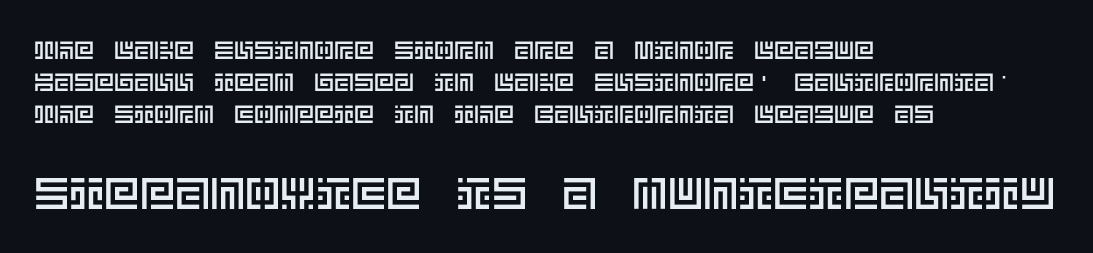
{"italic": "no", "width": "normal", "x_height": "large", "underline": "no", "align": "left", "line_spacing": "normal", "line_spacing_ratio": 1.28, "letter_spacing": "normal", "letter_spacing_em": 0.0, "larger_block": "second", "size_ratio": 1.76, "glyph_px": 44}
